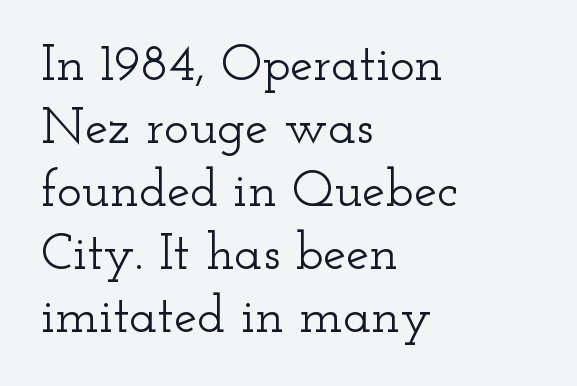
Check the space under the baseline: it is left empty. Type style note: has serifs. The letters stand upright; this is a roman face. The passage shown has conventional tracking throughout. Think of a printed novel: that variable character pitch is what you see here.
